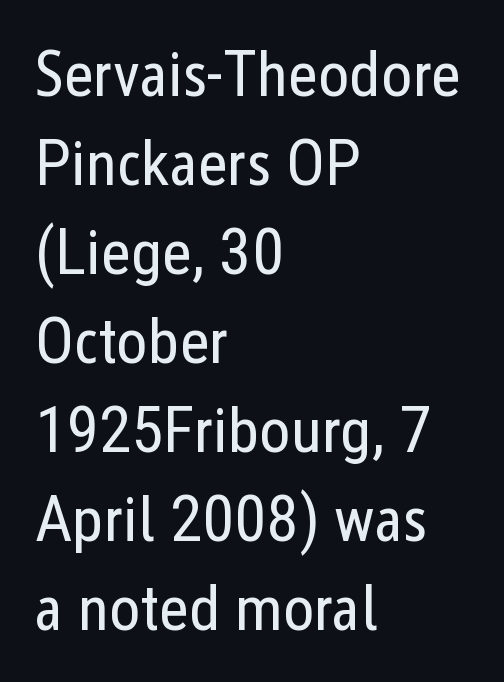
Descenders are the only things crossing below the line. Reading down the column, the eye jumps a familiar distance to each next line. You could call the tracking neutral — neither tight nor loose. This rendering uses left alignment, leaving the right contour irregular. Is this a fixed-width face? No — the glyphs have proportional, varying widths.
